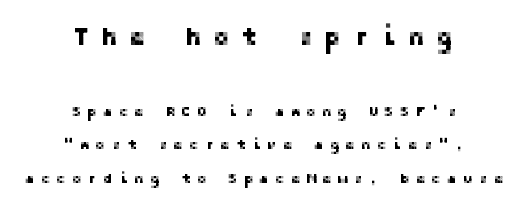
{"italic": "no", "underline": "no", "align": "center", "line_spacing": "loose", "line_spacing_ratio": 2.39, "letter_spacing": "wide", "letter_spacing_em": 0.45, "larger_block": "first", "size_ratio": 1.79, "glyph_px": 25}
